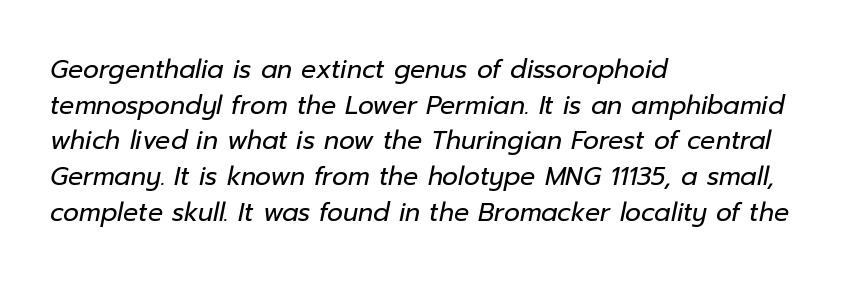
Q: Is the text bold? A: No.
Q: Is the text italic (slanted)? A: Yes, it leans right by about 12 degrees.
Q: Is the text underlined? A: No.
Q: How is the paragraph aligned? A: Left-aligned.
Q: Is the spacing between letters normal or unusually wide? A: Normal.
Q: Is the spacing between lines tight, normal or loose? A: Normal.
